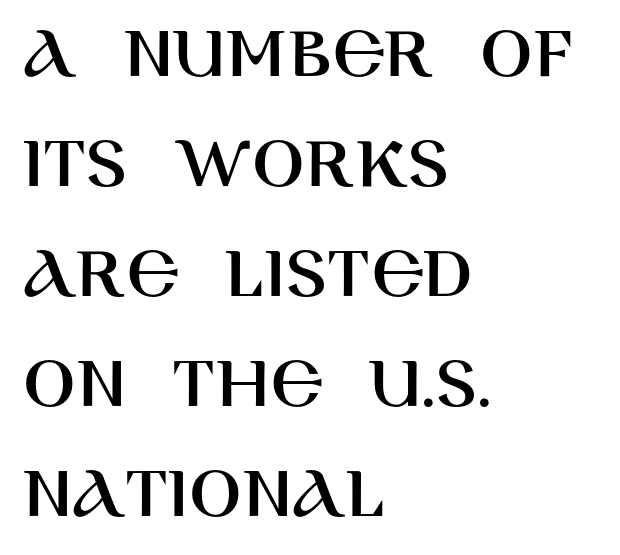
The image shows 77 px sans-serif type, upright; set left-aligned, normal line spacing (1.43x), normal letter spacing, not underlined; high stroke contrast and a large x-height.
